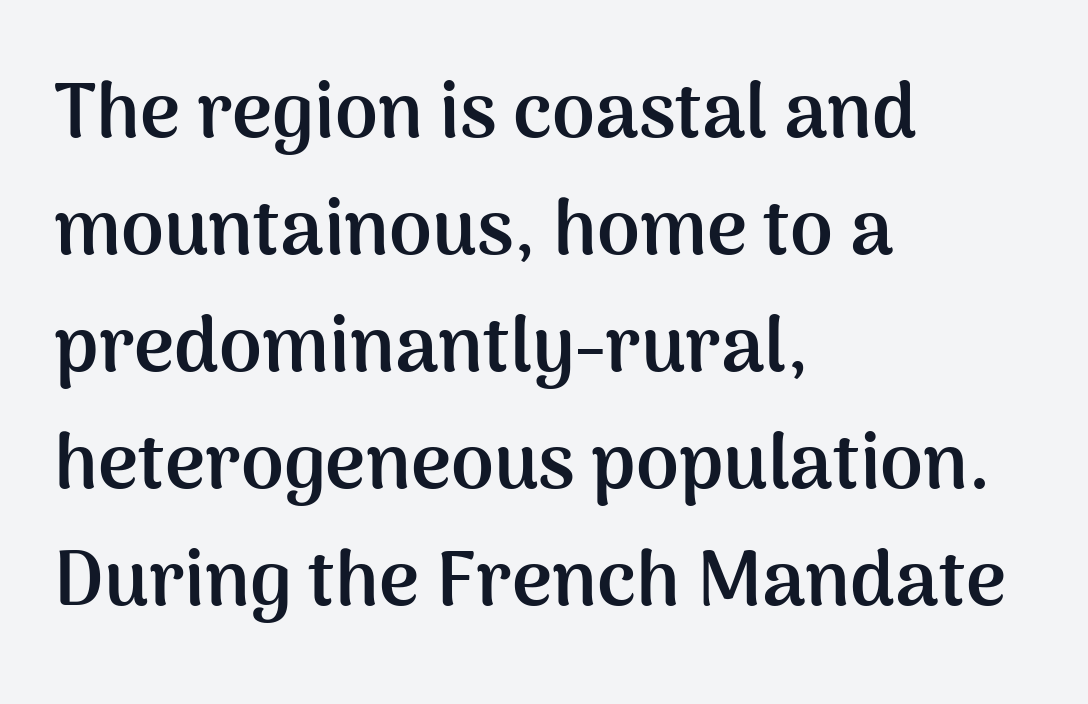
The image shows 77 px semibold sans-serif type, upright; set left-aligned, normal line spacing (1.52x), normal letter spacing, not underlined; medium stroke contrast and a medium x-height.
